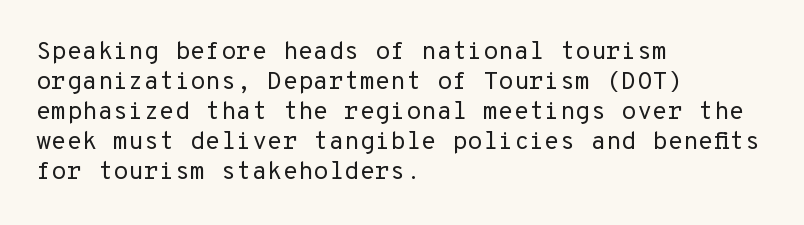
The image shows 25 px text type, upright; set left-aligned, line spacing 1.2x, normal letter spacing, not underlined.
